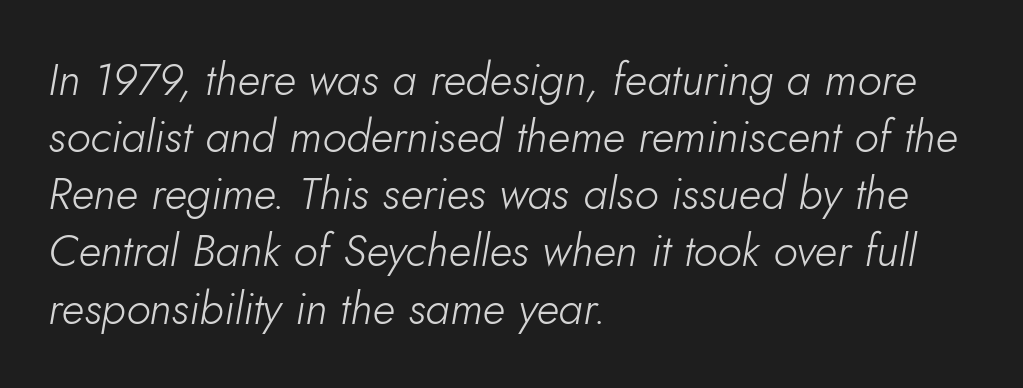
{"italic": "yes", "lean": "right", "slant_degrees": 10, "bold": "no", "weight": "light", "width": "normal", "stroke_contrast": "low", "x_height": "small", "monospaced": "no", "underline": "no", "align": "left", "line_spacing": "normal", "line_spacing_ratio": 1.27, "letter_spacing": "normal", "letter_spacing_em": 0.0, "glyph_px": 45}
